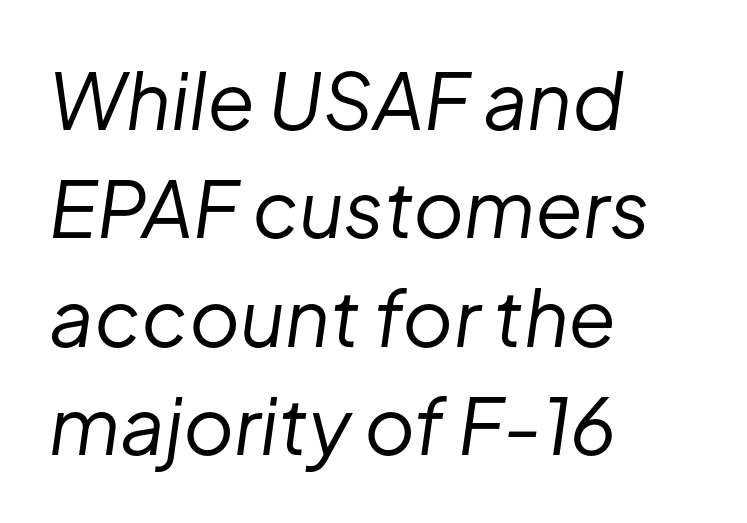
Quick note: italic. Notice how the passage keeps a crisp vertical edge on the left only. The gaps between neighbouring characters are ordinary and unremarkable. Leading matches the norm, producing a regular column. The passage shown is not underscored anywhere. These lines are rendered in a variable-pitch font.
